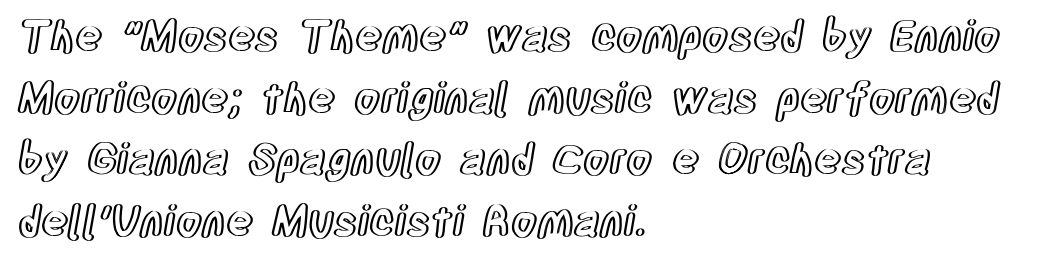
Q: Is the text italic (slanted)? A: Yes.
Q: Is the text underlined? A: No.
Q: How is the paragraph aligned? A: Left-aligned.
Q: Is the spacing between letters normal or unusually wide? A: Normal.
Q: Is the spacing between lines tight, normal or loose? A: Normal.
Q: Width (condensed, normal, or wide)? A: Condensed.
Q: x-height? A: Large.
Q: Monospaced? A: No.
